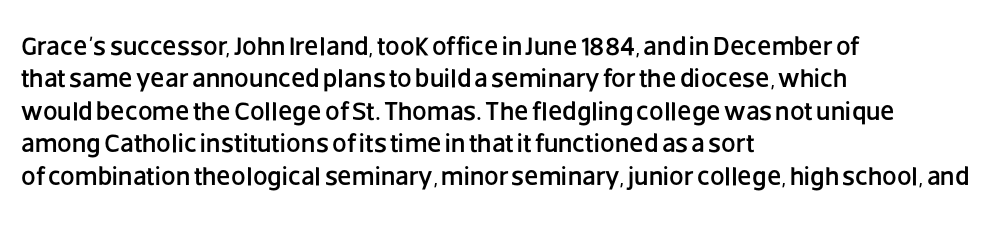
These lines sit exactly where default settings would place them. The letters stand upright; this is a roman face. Typeset ragged right — the left edge is the straight one. Just letters on the line, the space beneath them empty. Caption: standard tracking, unaltered.
